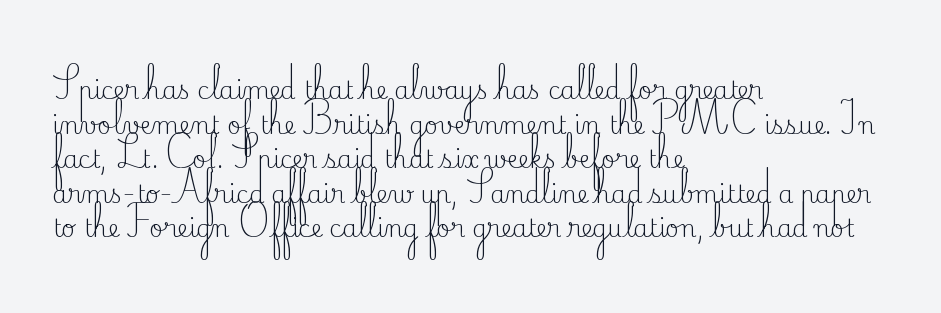
Regarding leading, the lines here are spaced in the standard way. The letters look calm and open, with moderate or lighter stems. Layout note: lines flush left. The rendering keeps characters at their native spacing. The lettering stays uniformly vertical, giving the passage a roman look. Underline: absent.
